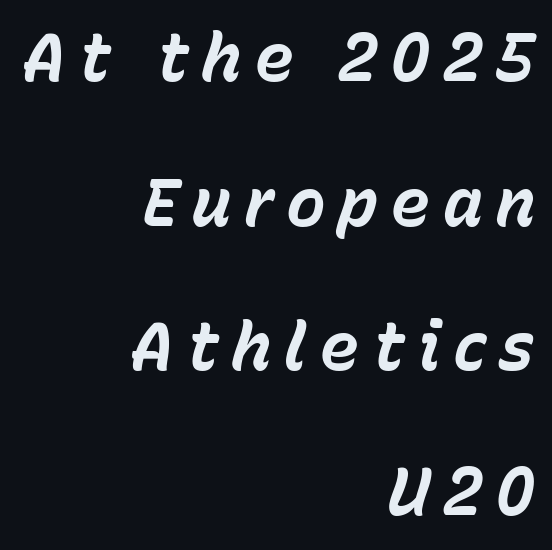
All the whitespace from short lines collects on the left. Only glyphs here, with clear space below each row. The glyphs have the mass of a bold cut. These lines are rendered in a variable-pitch font. Leading: increased.
